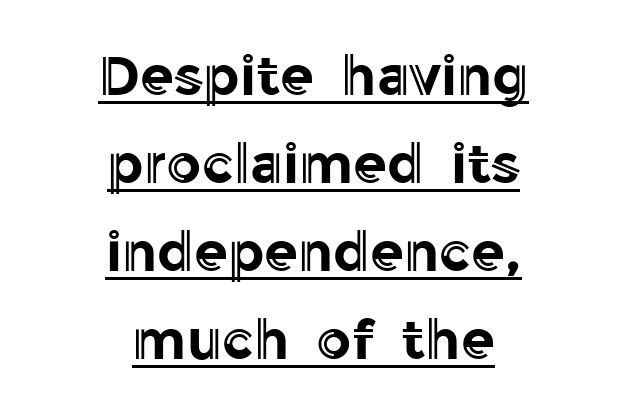
Underline: present. Horizontal alignment here is central, giving a formal, balanced look. A roman cut, with each character standing at attention. You could call the tracking neutral — neither tight nor loose.
